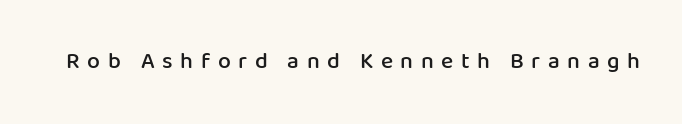
Q: Is the text bold? A: Semi-bold.
Q: Is the text italic (slanted)? A: No, it is upright.
Q: Is the text underlined? A: No.
Q: Is the spacing between letters normal or unusually wide? A: Unusually wide.
